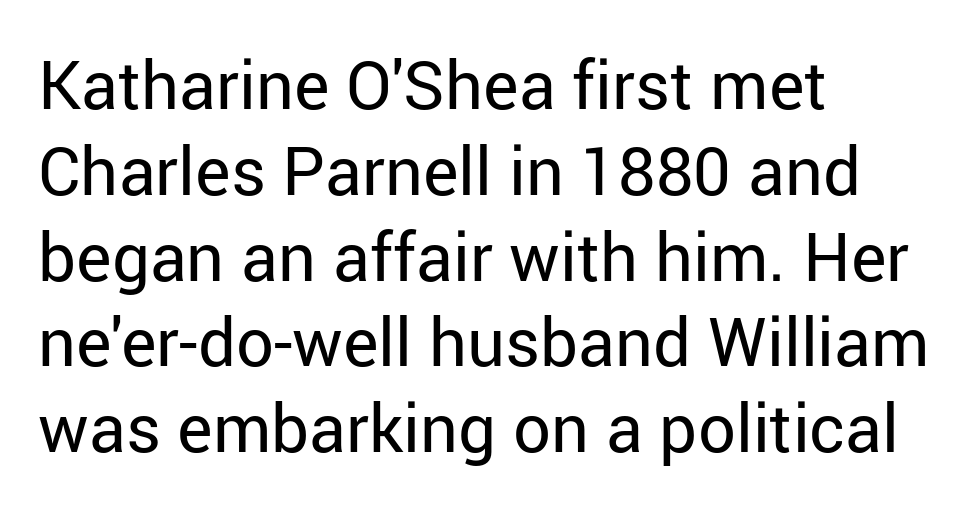
Q: Is the text bold? A: No.
Q: Is the text italic (slanted)? A: No, it is upright.
Q: Is the typeface a serif or a sans-serif typeface? A: Sans-serif.
Q: Is the text underlined? A: No.
Q: How is the paragraph aligned? A: Left-aligned.
Q: Is the spacing between letters normal or unusually wide? A: Normal.
Q: Is the spacing between lines tight, normal or loose? A: Normal.
Q: Width (condensed, normal, or wide)? A: Normal.
Q: Stroke contrast? A: Low.
Q: x-height? A: Medium.
Q: Monospaced? A: No.
